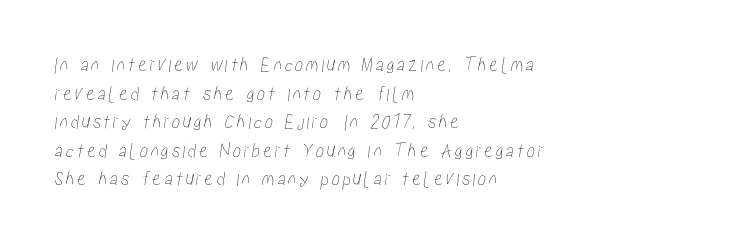
Q: Is the text underlined? A: No.
Q: How is the paragraph aligned? A: Left-aligned.
Q: Is the spacing between lines tight, normal or loose? A: Normal.
